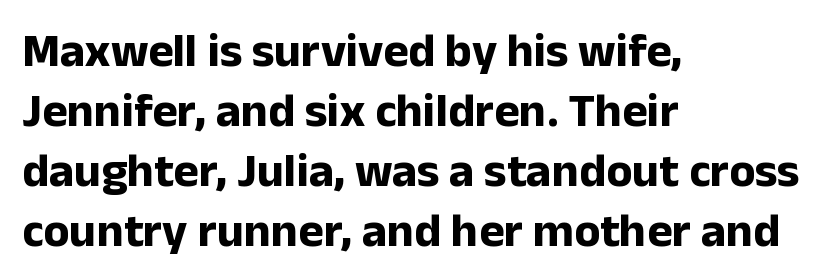
Q: Is the text bold? A: Yes.
Q: Is the text italic (slanted)? A: No, it is upright.
Q: Is the typeface a serif or a sans-serif typeface? A: Sans-serif.
Q: Is the text underlined? A: No.
Q: How is the paragraph aligned? A: Left-aligned.
Q: Is the spacing between letters normal or unusually wide? A: Normal.
Q: Is the spacing between lines tight, normal or loose? A: Normal.
Q: Width (condensed, normal, or wide)? A: Normal.
Q: Stroke contrast? A: Low.
Q: x-height? A: Medium.
Q: Monospaced? A: No.
